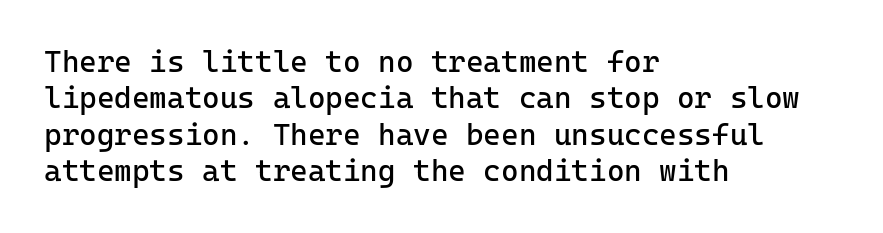
The image shows 30 px regular-weight sans-serif type, upright, monospaced; set left-aligned, line spacing 1.21x, normal letter spacing, not underlined; low stroke contrast and a medium x-height.
